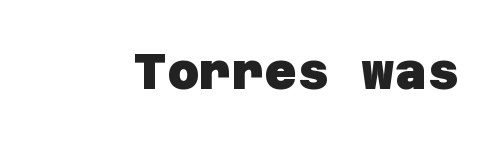
Between one letter and the next there's only the usual sliver of space. The font family rendered here belongs to the sans-serif group. Compared with an ordinary text face, these strokes are far heavier — a full bold. The words here are not underlined.
